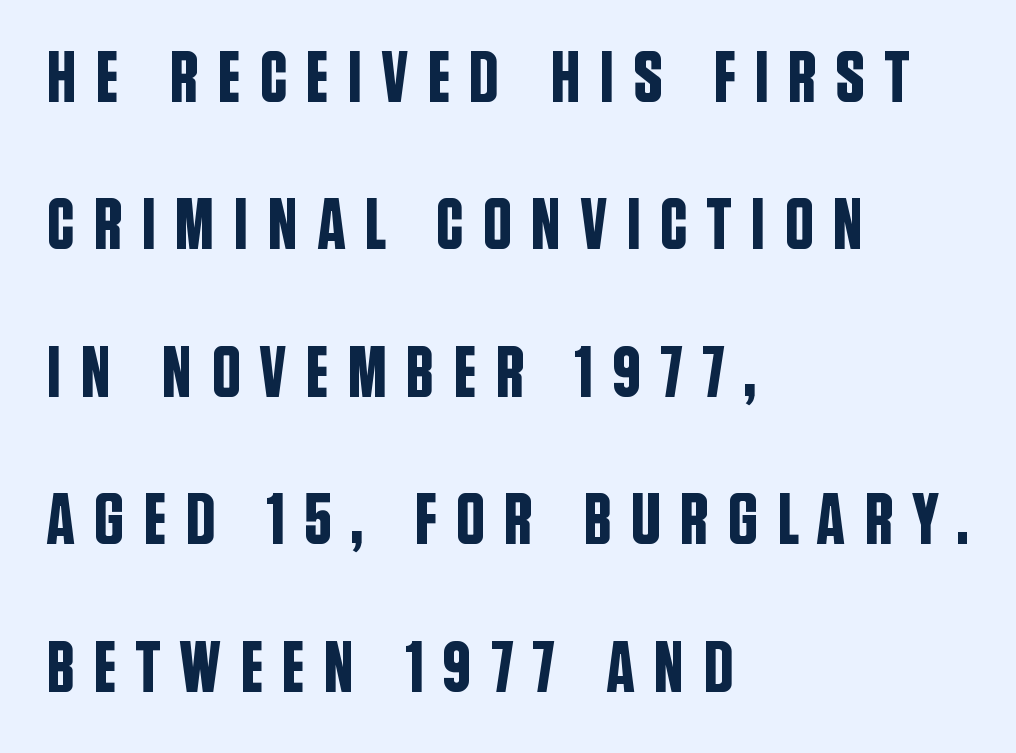
{"serif": "no", "italic": "no", "width": "condensed", "stroke_contrast": "low", "x_height": "large", "monospaced": "no", "underline": "no", "align": "left", "line_spacing": "loose", "line_spacing_ratio": 2.02, "letter_spacing": "wide", "letter_spacing_em": 0.25, "glyph_px": 73}
